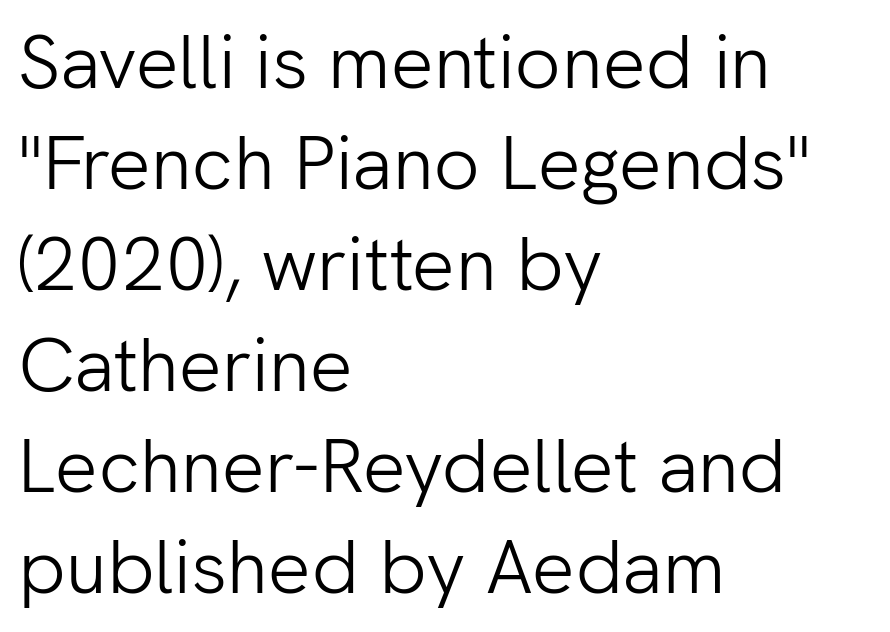
Q: Is the text bold? A: No.
Q: Is the text italic (slanted)? A: No, it is upright.
Q: Is the typeface a serif or a sans-serif typeface? A: Sans-serif.
Q: Is the text underlined? A: No.
Q: How is the paragraph aligned? A: Left-aligned.
Q: Is the spacing between letters normal or unusually wide? A: Normal.
Q: Is the spacing between lines tight, normal or loose? A: Normal.
Q: Width (condensed, normal, or wide)? A: Normal.
Q: Stroke contrast? A: Low.
Q: x-height? A: Medium.
Q: Monospaced? A: No.
